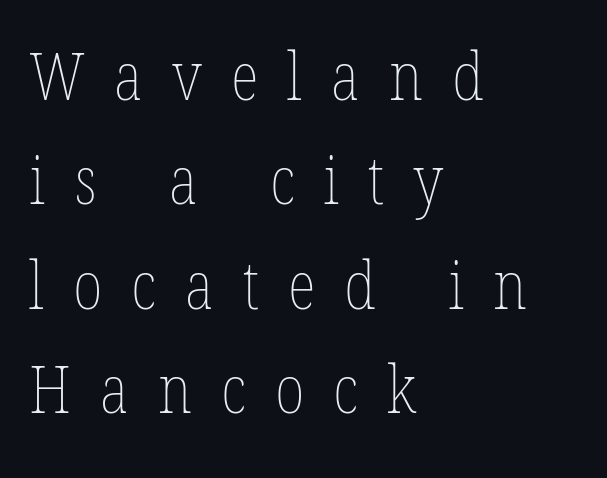
Q: Is the text bold? A: No.
Q: Is the text italic (slanted)? A: No, it is upright.
Q: Is the text underlined? A: No.
Q: How is the paragraph aligned? A: Left-aligned.
Q: Is the spacing between letters normal or unusually wide? A: Unusually wide.
Q: Is the spacing between lines tight, normal or loose? A: Normal.
Q: Width (condensed, normal, or wide)? A: Condensed.
Q: Stroke contrast? A: Low.
Q: x-height? A: Medium.
Q: Monospaced? A: No.
